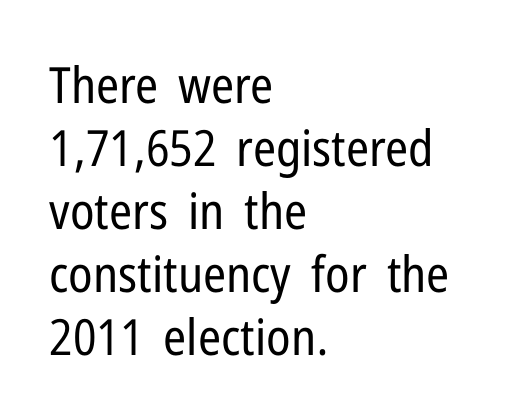
Q: Is the text bold? A: No.
Q: Is the text italic (slanted)? A: No, it is upright.
Q: Is the typeface a serif or a sans-serif typeface? A: Sans-serif.
Q: Is the text underlined? A: No.
Q: How is the paragraph aligned? A: Left-aligned.
Q: Is the spacing between letters normal or unusually wide? A: Normal.
Q: Is the spacing between lines tight, normal or loose? A: Normal.
Q: Width (condensed, normal, or wide)? A: Condensed.
Q: Stroke contrast? A: Low.
Q: x-height? A: Medium.
Q: Monospaced? A: No.
